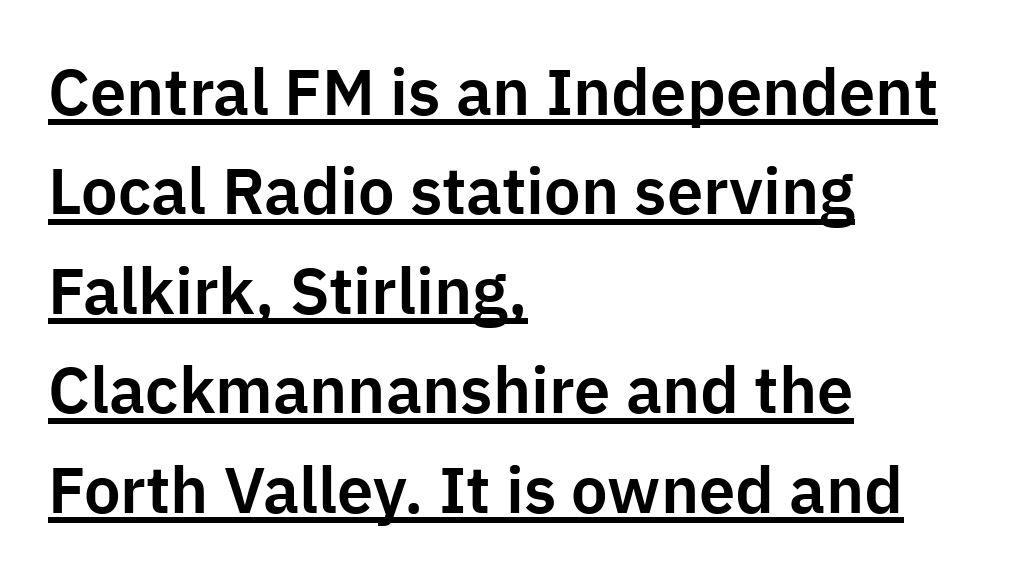
Q: Is the text italic (slanted)? A: No, it is upright.
Q: Is the typeface a serif or a sans-serif typeface? A: Sans-serif.
Q: Is the text underlined? A: Yes.
Q: How is the paragraph aligned? A: Left-aligned.
Q: Is the spacing between letters normal or unusually wide? A: Normal.
Q: Is the spacing between lines tight, normal or loose? A: Normal.
Q: Width (condensed, normal, or wide)? A: Normal.
Q: Stroke contrast? A: Low.
Q: x-height? A: Medium.
Q: Monospaced? A: No.
